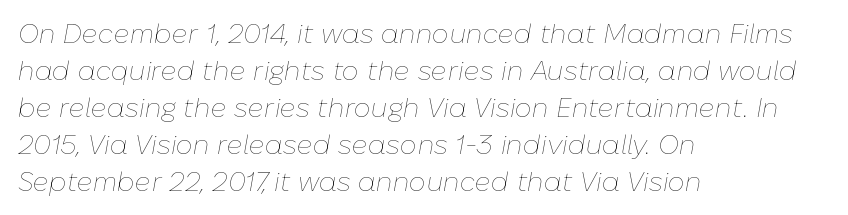
The image shows 27 px text type, italic (leaning right); set left-aligned, normal line spacing (1.37x), normal letter spacing, not underlined.
